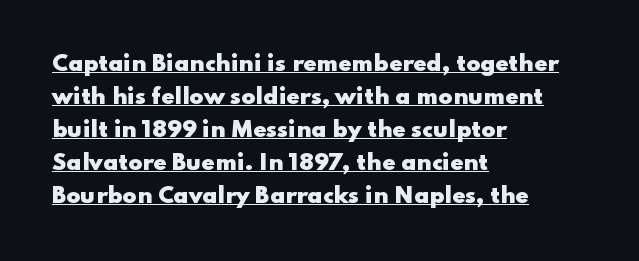
A full-strength bold gives these letters their thick strokes. Students, observe: this is what conventionally led text looks like. Beneath each row of characters lies a ruled line. Does the lettering tilt? It doesn't — this is upright. The type is set solid horizontally, with unmodified tracking.
